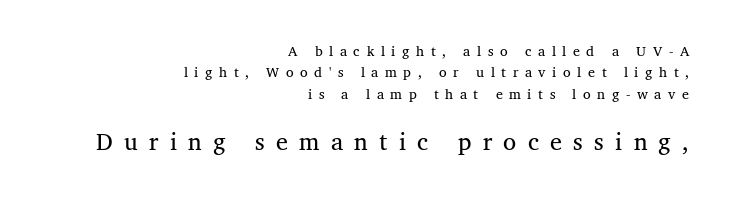
The image shows 24 px text type, upright; set right-aligned, normal line spacing (1.52x), unusually wide letter spacing (+0.47 em), not underlined; the second (bottom) block is 1.71x larger.
